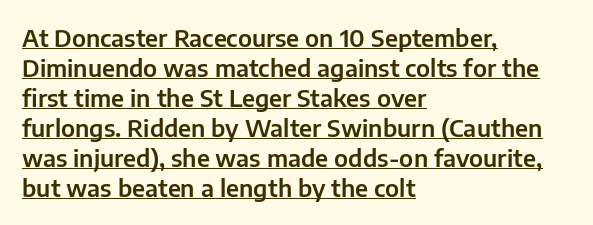
{"italic": "no", "underline": "yes", "align": "left", "line_spacing": "normal", "line_spacing_ratio": 1.25, "letter_spacing": "normal", "letter_spacing_em": 0.0, "glyph_px": 24}
